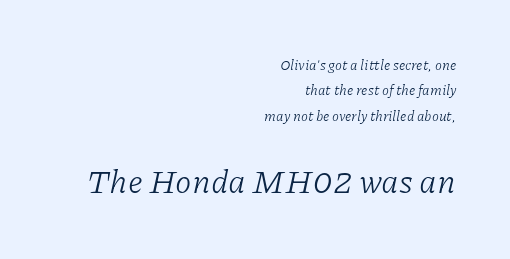
These lines were composed using italics. Short note: letters normally spaced. The area under the type is left untouched. This sample uses a serif face. The more generous point size was reserved for the lower chunk.
